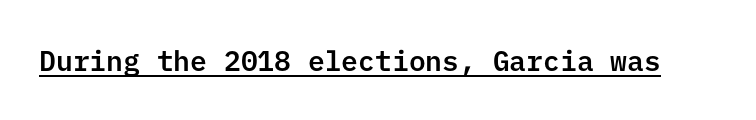
Observe the ordinary spacing: letters are neighbours, not strangers. Decoration check: the copy is underlined. Stroke terminals: plain, sans-serif. Italic: no, the glyphs are upright roman.
